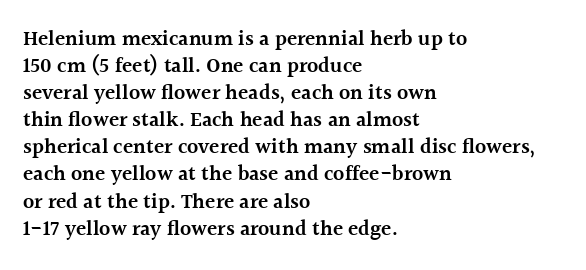
{"italic": "no", "bold": "semi", "underline": "no", "align": "left", "line_spacing": "normal", "line_spacing_ratio": 1.29, "letter_spacing": "normal", "letter_spacing_em": 0.0, "glyph_px": 21}
